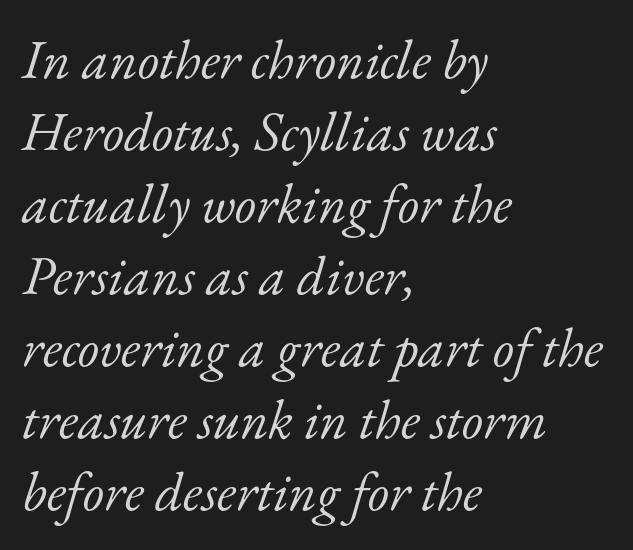
The image shows 55 px light serif type, italic (leaning right); set left-aligned, normal line spacing (1.31x), normal letter spacing, not underlined; low stroke contrast and a small x-height.
